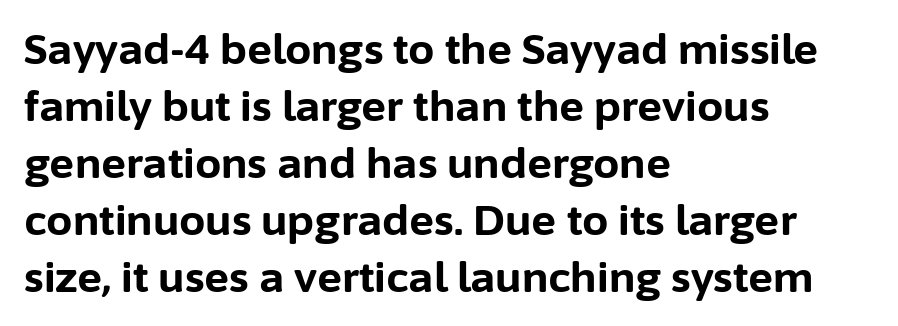
The ragged edge is on the right, which tells us the setting is flush left. The glyphs in this specimen are sans serif. Anything drawn beneath the words? Only blank space. Nope, not italic — everything's standing straight. The rendering uses a moderate line-height, typical for paragraphs.
